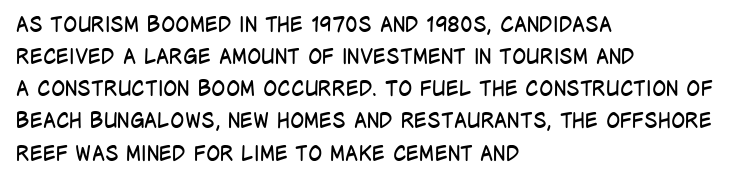
Q: Is the text bold? A: No.
Q: Is the text italic (slanted)? A: No, it is upright.
Q: Is the text underlined? A: No.
Q: How is the paragraph aligned? A: Left-aligned.
Q: Is the spacing between letters normal or unusually wide? A: Normal.
Q: Is the spacing between lines tight, normal or loose? A: Normal.
